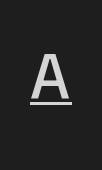
Q: Is the text italic (slanted)? A: No, it is upright.
Q: Is the typeface a serif or a sans-serif typeface? A: Sans-serif.
Q: Is the text underlined? A: Yes.
Q: Is the spacing between letters normal or unusually wide? A: Unusually wide.
Q: Width (condensed, normal, or wide)? A: Normal.
Q: Stroke contrast? A: Low.
Q: x-height? A: Medium.
Q: Monospaced? A: No.
